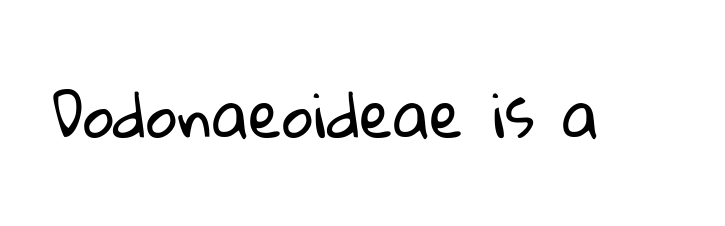
Q: Is the text bold? A: No.
Q: Is the typeface a serif or a sans-serif typeface? A: Sans-serif.
Q: Is the text underlined? A: No.
Q: Is the spacing between letters normal or unusually wide? A: Normal.
Q: Width (condensed, normal, or wide)? A: Normal.
Q: Stroke contrast? A: Low.
Q: x-height? A: Medium.
Q: Monospaced? A: No.
